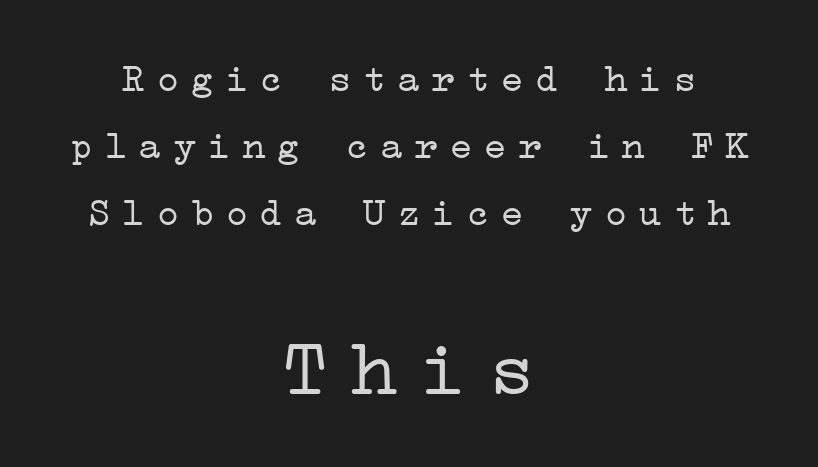
Q: Is the text bold? A: No.
Q: Is the text italic (slanted)? A: No, it is upright.
Q: Is the typeface a serif or a sans-serif typeface? A: Serif.
Q: Is the text underlined? A: No.
Q: How is the paragraph aligned? A: Centered.
Q: Is the spacing between letters normal or unusually wide? A: Unusually wide.
Q: Is the spacing between lines tight, normal or loose? A: Normal.
Q: Which block of text is set in a larger size, the first (top) or the second (bottom)? A: The second (bottom) one.
Q: Width (condensed, normal, or wide)? A: Wide.
Q: Stroke contrast? A: Low.
Q: x-height? A: Medium.
